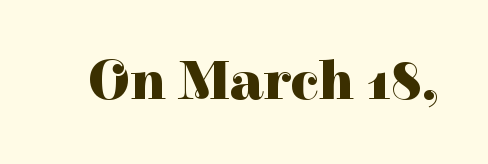
Q: Is the text bold? A: Yes.
Q: Is the text italic (slanted)? A: No, it is upright.
Q: Is the typeface a serif or a sans-serif typeface? A: Serif.
Q: Is the text underlined? A: No.
Q: Is the spacing between letters normal or unusually wide? A: Normal.
Q: Width (condensed, normal, or wide)? A: Normal.
Q: Stroke contrast? A: High.
Q: x-height? A: Medium.
Q: Monospaced? A: No.
